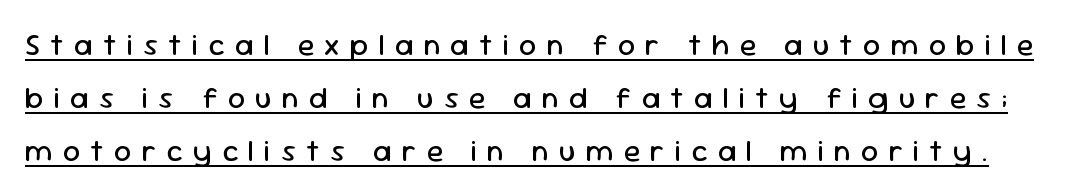
Think of a printed novel: that variable character pitch is what you see here. Every character sits straight up, as roman type does. Type style note: lacks serifs. The passage shown has open, widely tracked lettering throughout. Underline: present. On a weight scale, this lands at 450 or below.
